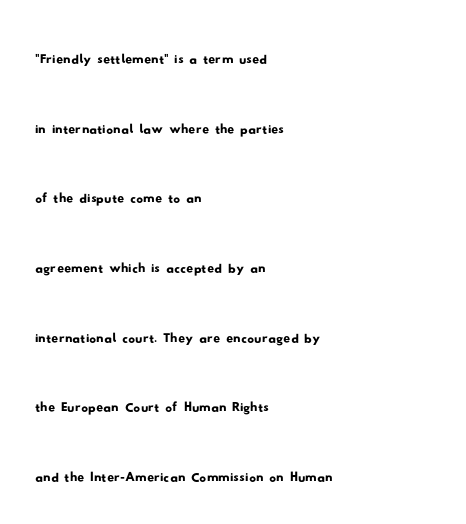
{"serif": "no", "width": "wide", "stroke_contrast": "low", "x_height": "small", "monospaced": "no", "underline": "no", "align": "left", "line_spacing": "loose", "line_spacing_ratio": 2.05, "letter_spacing": "normal", "letter_spacing_em": 0.0, "glyph_px": 34}
